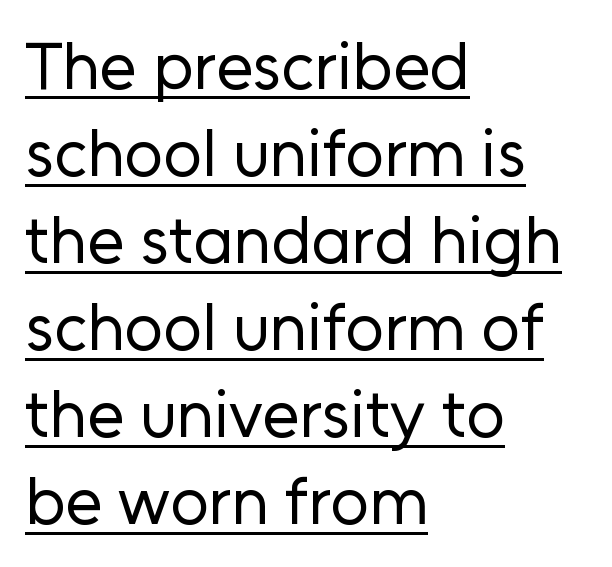
The image shows 67 px regular-weight sans-serif type, upright; set left-aligned, normal line spacing (1.3x), normal letter spacing, underlined; low stroke contrast and a medium x-height.
